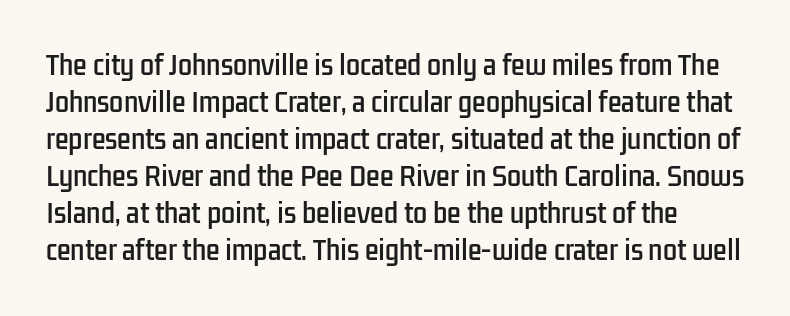
{"italic": "no", "underline": "no", "line_spacing": "normal", "line_spacing_ratio": 1.48, "letter_spacing": "normal", "letter_spacing_em": 0.0, "glyph_px": 25}
